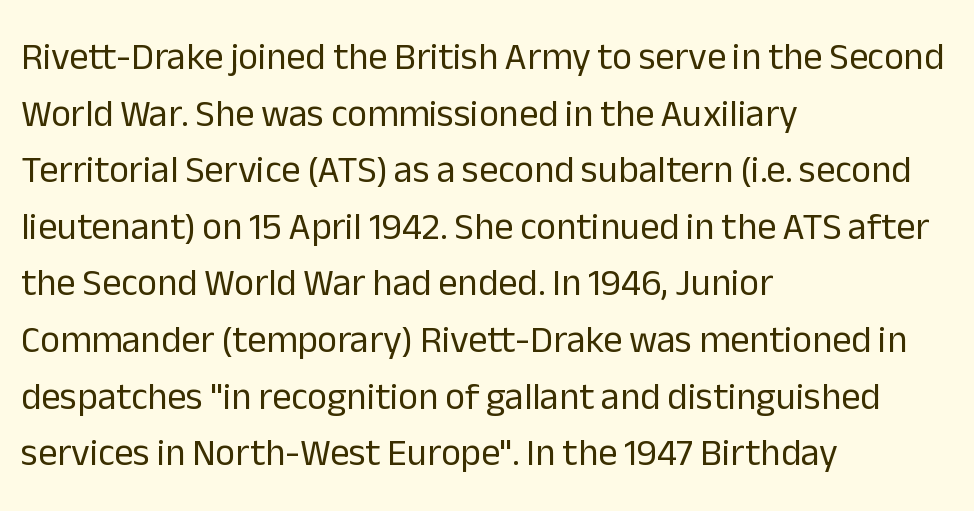
The passage shown is typed in a proportional face where columns would drift. Leftover space on each line is placed entirely after the last word. Is this a heavy cut? Hardly; it is regular or lighter. The baseline area is clear. No italicization has been applied; the sample stays upright. The glyphs in this specimen are sans serif.
